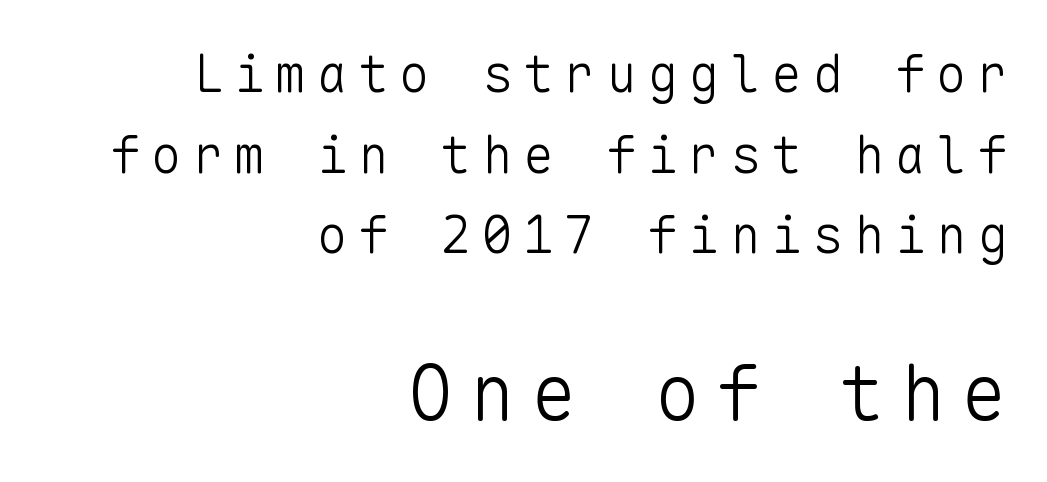
Q: Is the text bold? A: No.
Q: Is the text italic (slanted)? A: No, it is upright.
Q: Is the typeface a serif or a sans-serif typeface? A: Sans-serif.
Q: Is the text underlined? A: No.
Q: How is the paragraph aligned? A: Right-aligned.
Q: Is the spacing between letters normal or unusually wide? A: Unusually wide.
Q: Is the spacing between lines tight, normal or loose? A: Normal.
Q: Which block of text is set in a larger size, the first (top) or the second (bottom)? A: The second (bottom) one.
Q: Width (condensed, normal, or wide)? A: Normal.
Q: Stroke contrast? A: Low.
Q: x-height? A: Medium.
Q: Monospaced? A: Yes.
